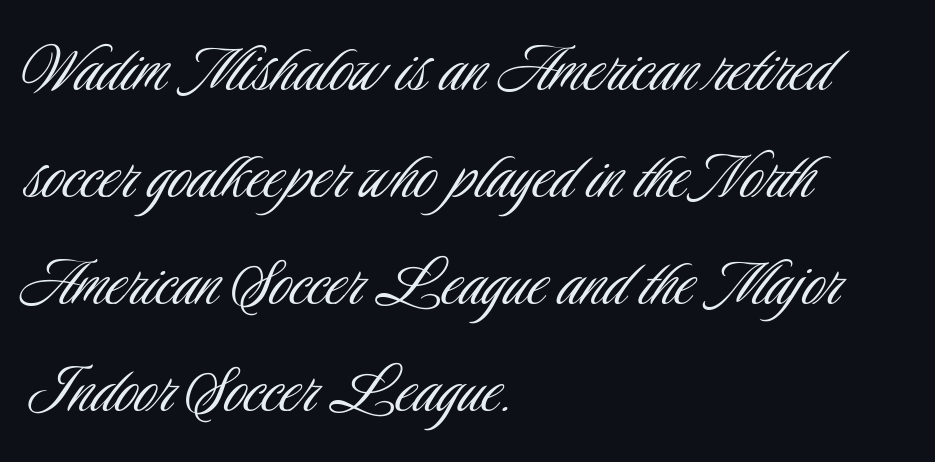
Q: Is the text bold? A: No.
Q: Is the text italic (slanted)? A: Yes.
Q: Is the typeface a serif or a sans-serif typeface? A: Sans-serif.
Q: Is the text underlined? A: No.
Q: How is the paragraph aligned? A: Left-aligned.
Q: Is the spacing between letters normal or unusually wide? A: Normal.
Q: Is the spacing between lines tight, normal or loose? A: Normal.
Q: Width (condensed, normal, or wide)? A: Condensed.
Q: Stroke contrast? A: Low.
Q: x-height? A: Small.
Q: Monospaced? A: No.
